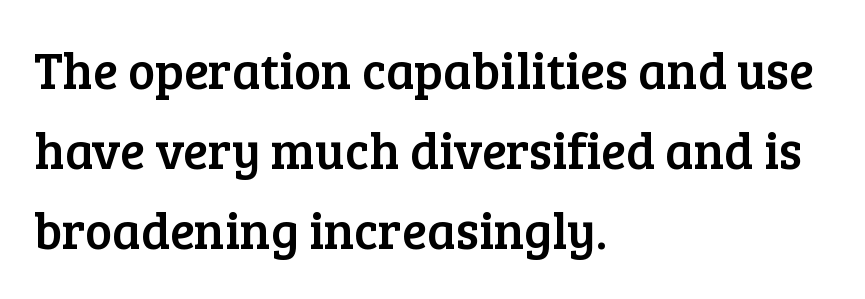
{"serif": "yes", "italic": "no", "width": "normal", "stroke_contrast": "low", "x_height": "medium", "monospaced": "no", "underline": "no", "align": "left", "line_spacing": "normal", "line_spacing_ratio": 1.57, "letter_spacing": "normal", "letter_spacing_em": 0.0, "glyph_px": 51}
